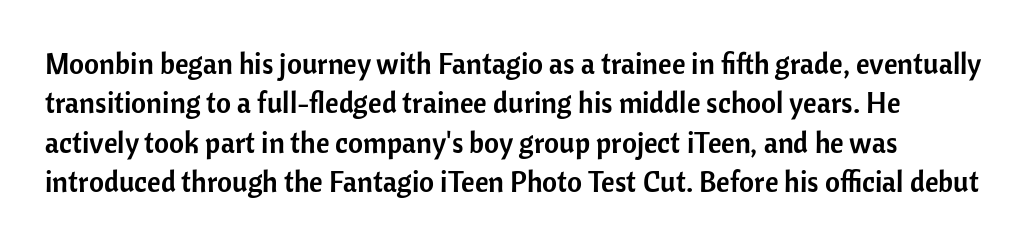
{"serif": "no", "italic": "no", "width": "normal", "stroke_contrast": "low", "x_height": "medium", "monospaced": "no", "underline": "no", "line_spacing": "normal", "line_spacing_ratio": 1.36, "letter_spacing": "normal", "letter_spacing_em": 0.0, "glyph_px": 29}
